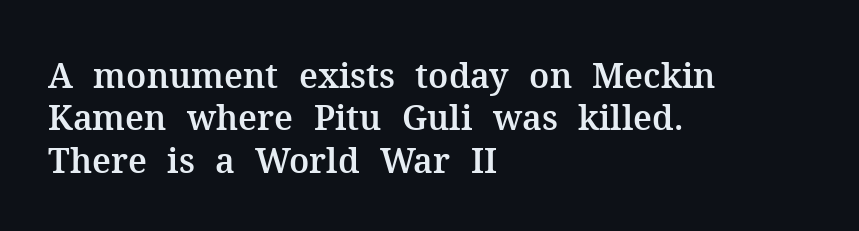
{"serif": "yes", "italic": "no", "width": "normal", "stroke_contrast": "medium", "x_height": "medium", "monospaced": "no", "underline": "no", "align": "left", "line_spacing": "normal", "line_spacing_ratio": 1.25, "letter_spacing": "normal", "letter_spacing_em": 0.0, "glyph_px": 34}
